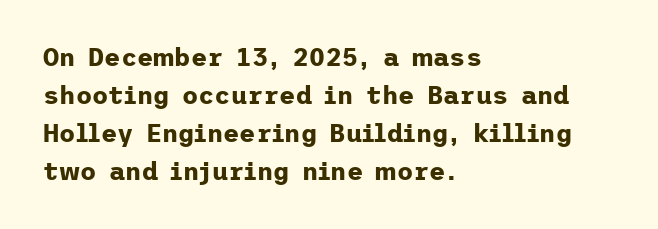
Leftover space on each line is placed entirely after the last word. Normally led — the rows are evenly, conventionally spaced. Type without underlining. Here the glyphs are tracked normally, forming tight word shapes.
